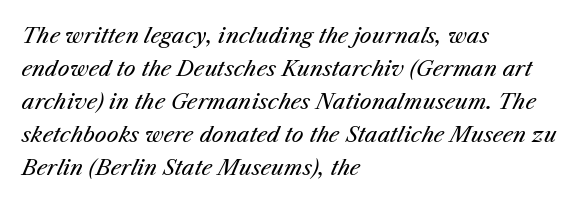
{"italic": "yes", "lean": "right", "slant_degrees": 25, "bold": "no", "underline": "no", "align": "left", "line_spacing": "normal", "line_spacing_ratio": 1.57, "letter_spacing": "normal", "letter_spacing_em": 0.0, "glyph_px": 21}
